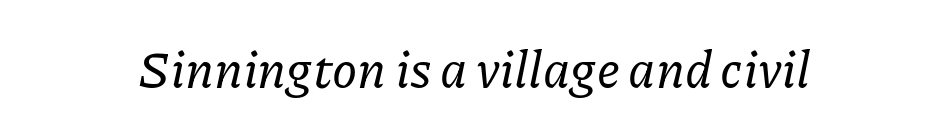
Regarding serifs, this sample has them. Quick note: italic. Each letter keeps its own natural width here, so spacing adapts to shape. The letters sit at their default tracking, neither squeezed nor spread. Letters rest on an invisible, unmarked baseline.
